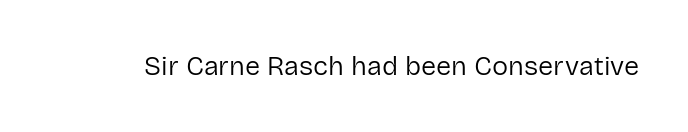
Q: Is the text bold? A: No.
Q: Is the text italic (slanted)? A: No, it is upright.
Q: Is the text underlined? A: No.
Q: Is the spacing between letters normal or unusually wide? A: Normal.
